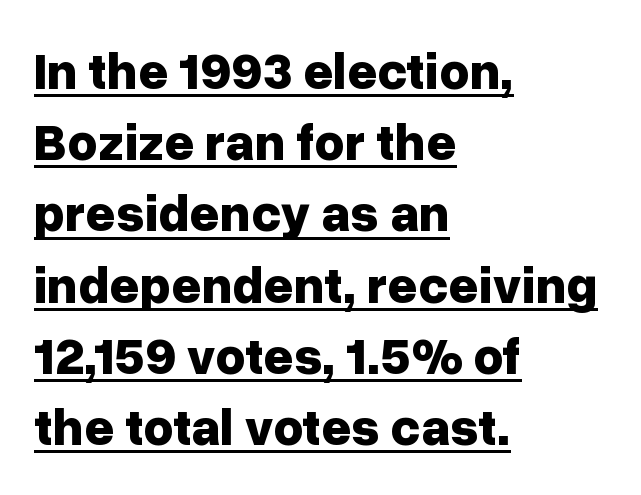
Q: Is the text bold? A: Yes.
Q: Is the text italic (slanted)? A: No, it is upright.
Q: Is the typeface a serif or a sans-serif typeface? A: Sans-serif.
Q: Is the text underlined? A: Yes.
Q: How is the paragraph aligned? A: Left-aligned.
Q: Is the spacing between letters normal or unusually wide? A: Normal.
Q: Is the spacing between lines tight, normal or loose? A: Normal.
Q: Width (condensed, normal, or wide)? A: Normal.
Q: Stroke contrast? A: Low.
Q: x-height? A: Medium.
Q: Monospaced? A: No.
